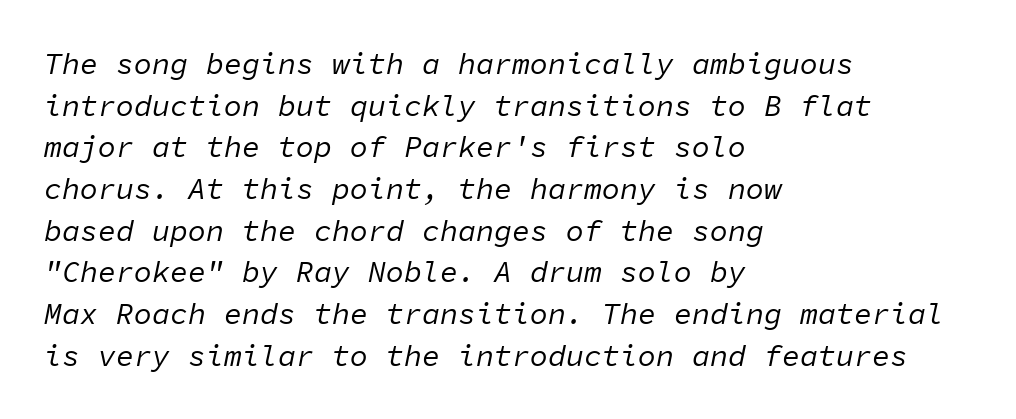
The image shows 30 px regular-weight type, italic (leaning right), monospaced; set left-aligned, normal line spacing (1.39x), normal letter spacing, not underlined; low stroke contrast and a medium x-height.
